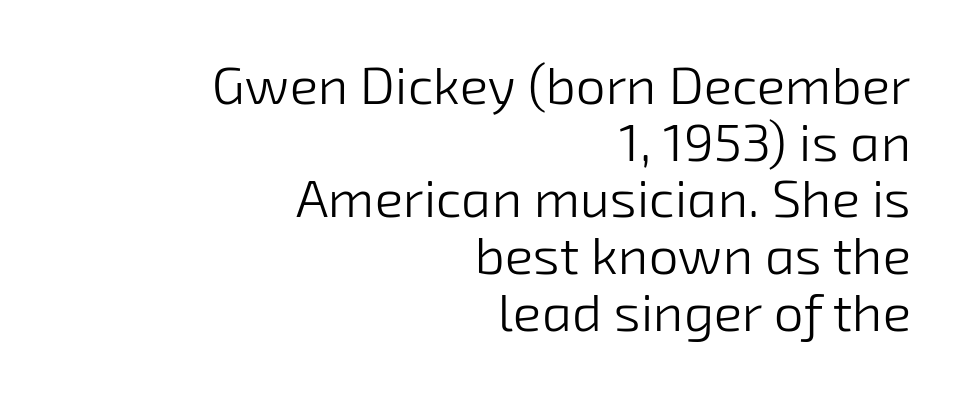
The image shows 53 px light sans-serif type; set right-aligned, tight line spacing (1.07x), normal letter spacing, not underlined; low stroke contrast and a medium x-height.
